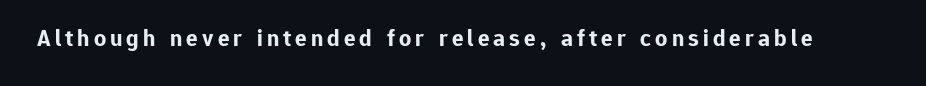
{"italic": "no", "bold": "yes", "underline": "no", "glyph_px": 24}
